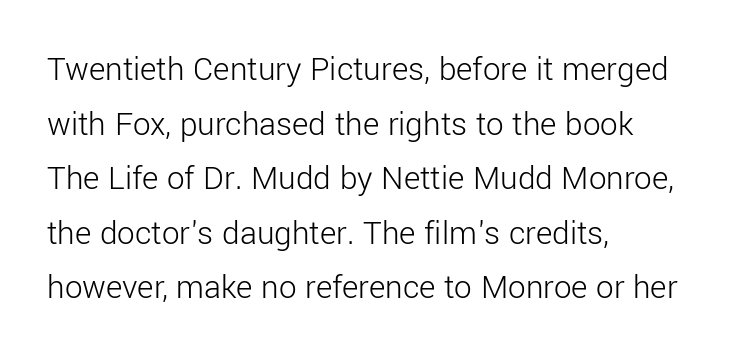
{"serif": "no", "italic": "no", "bold": "no", "weight": "light", "width": "normal", "stroke_contrast": "low", "x_height": "medium", "monospaced": "no", "underline": "no", "align": "left", "line_spacing": "normal", "line_spacing_ratio": 1.56, "letter_spacing": "normal", "letter_spacing_em": 0.0, "glyph_px": 35}
